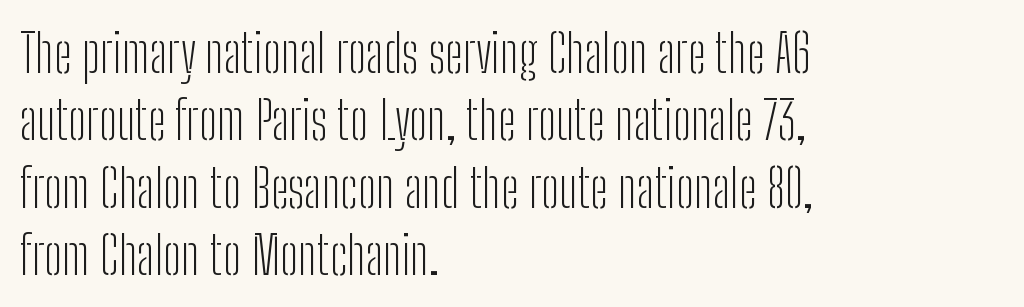
The passage shown is not underscored anywhere. A light-to-regular cut is what we see here. The ragged edge is on the right, which tells us the setting is flush left. This sample uses plain, unmodified letter spacing. The typeface chosen for these lines omits serifs.
